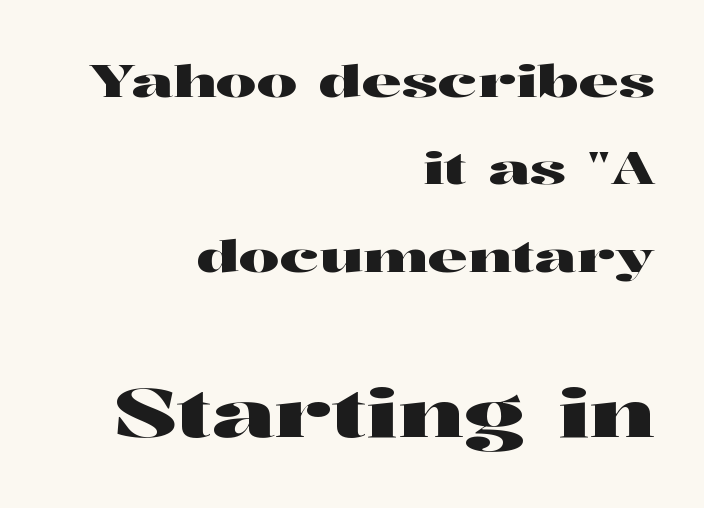
The image shows 68 px wide serif type, upright; set right-aligned, loose line spacing (1.94x), normal letter spacing, not underlined; the second (bottom) block is 1.51x larger; high stroke contrast and a medium x-height.
